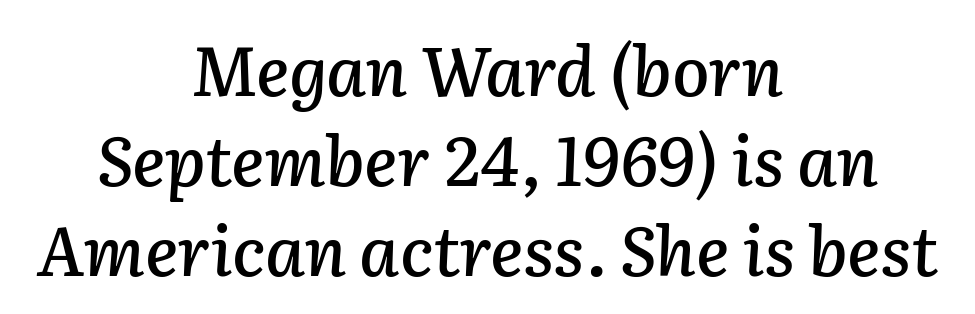
A typesetter would mark this as italic. Note the varied advance widths — an 'i' is clearly narrower than an 'm'. The gaps between neighbouring characters are ordinary and unremarkable. The setting favours the middle, as headings and verse often do. A typesetter would call this leading conventional body-copy spacing. The foot of each line stays bare and open.
